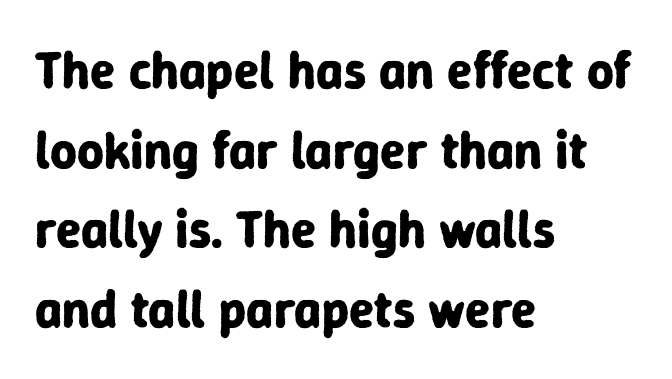
{"serif": "no", "italic": "no", "bold": "yes", "weight": "bold", "width": "normal", "stroke_contrast": "low", "x_height": "medium", "monospaced": "no", "underline": "no", "align": "left", "line_spacing": "normal", "line_spacing_ratio": 1.53, "letter_spacing": "normal", "letter_spacing_em": 0.0, "glyph_px": 52}
